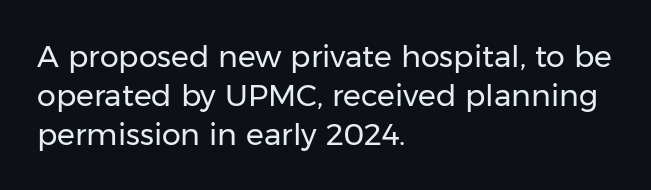
{"serif": "no", "italic": "no", "bold": "no", "weight": "regular", "width": "normal", "stroke_contrast": "low", "x_height": "medium", "monospaced": "no", "underline": "no", "align": "left", "line_spacing": "normal", "line_spacing_ratio": 1.3, "letter_spacing": "normal", "letter_spacing_em": 0.0, "glyph_px": 30}
